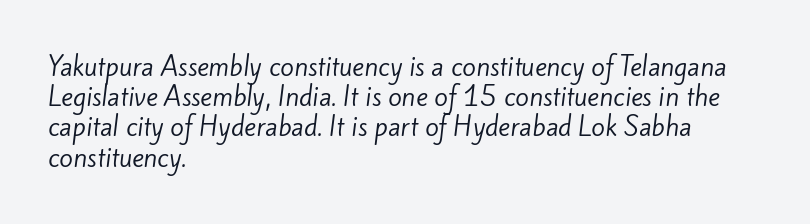
{"bold": "no", "underline": "no", "align": "left", "line_spacing_ratio": 1.21, "letter_spacing": "normal", "letter_spacing_em": 0.0, "glyph_px": 25}
